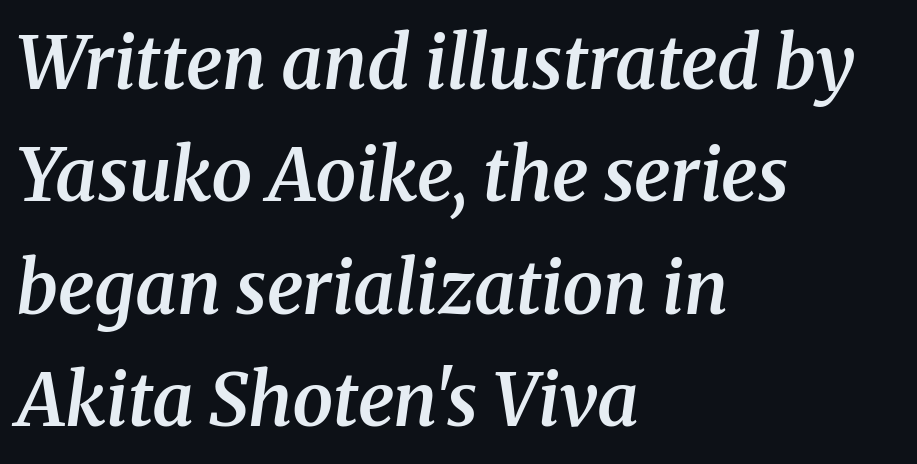
Q: Is the text bold? A: Semi-bold.
Q: Is the text italic (slanted)? A: Yes, it leans right by about 8 degrees.
Q: Is the typeface a serif or a sans-serif typeface? A: Serif.
Q: Is the text underlined? A: No.
Q: How is the paragraph aligned? A: Left-aligned.
Q: Is the spacing between letters normal or unusually wide? A: Normal.
Q: Is the spacing between lines tight, normal or loose? A: Normal.
Q: Width (condensed, normal, or wide)? A: Normal.
Q: Stroke contrast? A: Medium.
Q: x-height? A: Medium.
Q: Monospaced? A: No.
